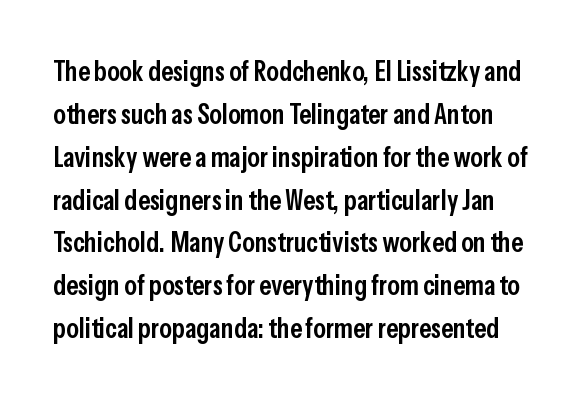
Q: Is the text bold? A: Semi-bold.
Q: Is the text italic (slanted)? A: No, it is upright.
Q: Is the typeface a serif or a sans-serif typeface? A: Sans-serif.
Q: Is the text underlined? A: No.
Q: Is the spacing between letters normal or unusually wide? A: Normal.
Q: Is the spacing between lines tight, normal or loose? A: Normal.
Q: Width (condensed, normal, or wide)? A: Condensed.
Q: Stroke contrast? A: Low.
Q: x-height? A: Medium.
Q: Monospaced? A: No.
